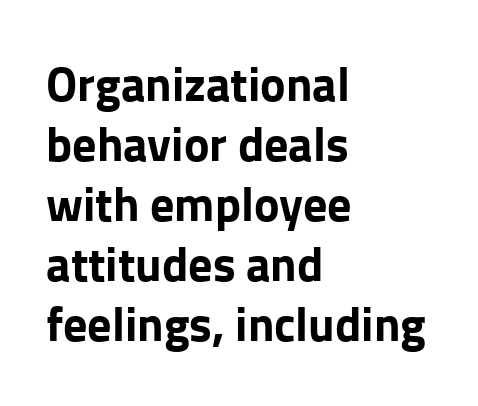
{"serif": "no", "italic": "no", "bold": "yes", "weight": "bold", "width": "normal", "stroke_contrast": "low", "x_height": "medium", "monospaced": "no", "underline": "no", "align": "left", "line_spacing": "normal", "line_spacing_ratio": 1.25, "letter_spacing": "normal", "letter_spacing_em": 0.0, "glyph_px": 48}
